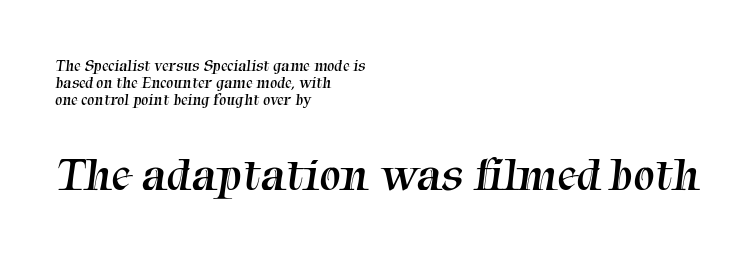
The typeface chosen for these lines features serifs. The zone under the glyphs is completely vacant. The vertical gap from one line to the next is small. This reads as an unemphasized weight, regular at the heaviest.
